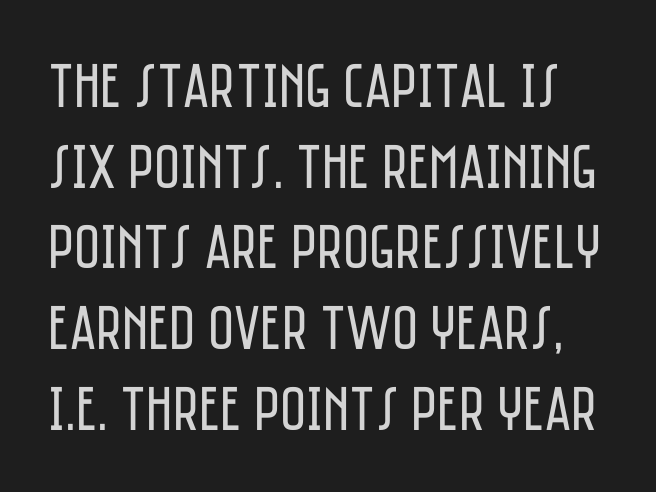
The image shows 63 px regular-weight, condensed sans-serif type, upright; set normal line spacing (1.28x), normal letter spacing, not underlined; low stroke contrast and a large x-height.
